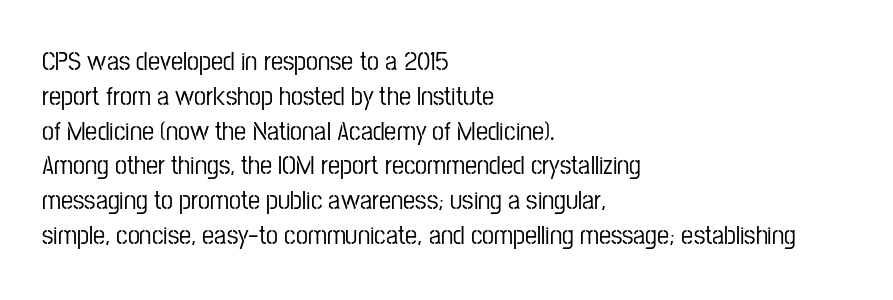
Q: Is the text italic (slanted)? A: No, it is upright.
Q: Is the text underlined? A: No.
Q: How is the paragraph aligned? A: Left-aligned.
Q: Is the spacing between letters normal or unusually wide? A: Normal.
Q: Is the spacing between lines tight, normal or loose? A: Normal.
